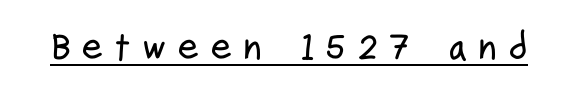
{"serif": "no", "italic": "no", "width": "condensed", "stroke_contrast": "low", "x_height": "medium", "monospaced": "no", "underline": "yes", "letter_spacing": "wide", "letter_spacing_em": 0.27, "glyph_px": 38}
